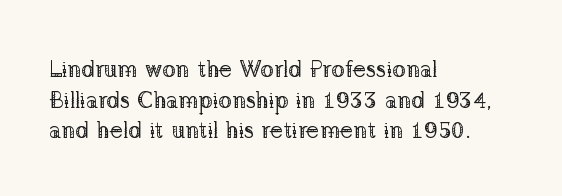
Vertical spacing — default. The text block is weighted toward the left margin, trailing off unevenly rightward. The baseline area is clear. These lines keep a tight, regular rhythm from letter to letter. No extra ink here — the face is not bold.
